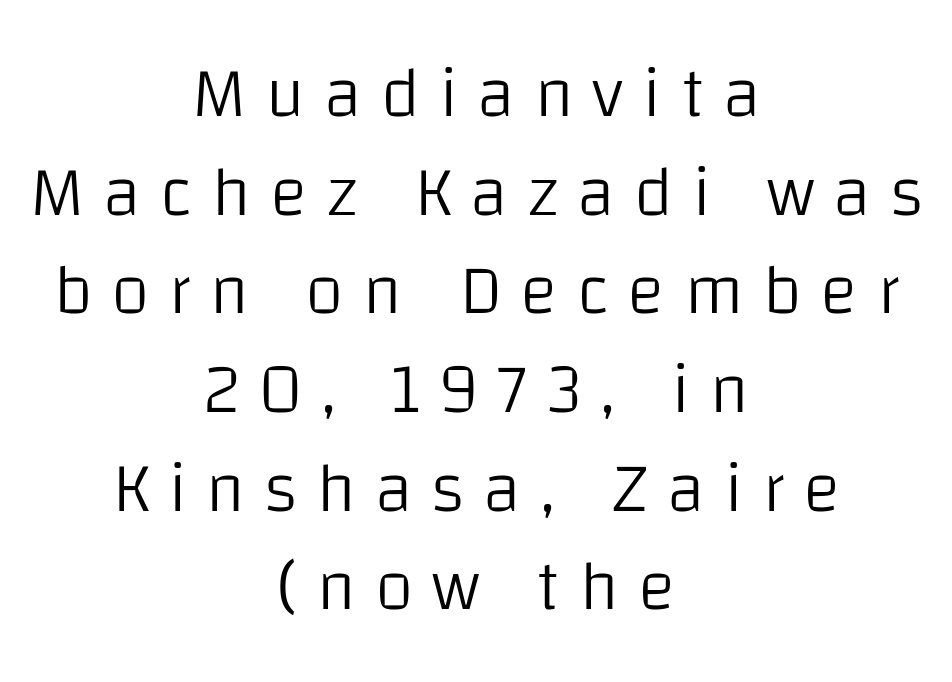
{"serif": "no", "italic": "no", "bold": "no", "weight": "light", "width": "normal", "stroke_contrast": "low", "x_height": "large", "monospaced": "no", "underline": "no", "align": "center", "line_spacing": "normal", "line_spacing_ratio": 1.39, "letter_spacing": "wide", "letter_spacing_em": 0.26, "glyph_px": 71}
